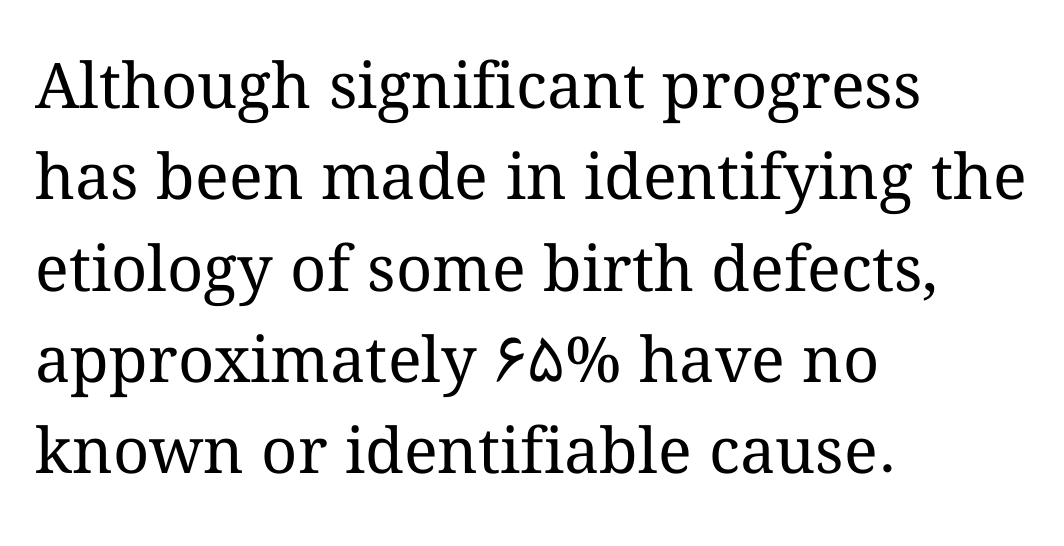
Type without underlining. This sample has the flowing, uneven cadence of proportional lettering. A light-to-regular cut is what we see here. The face used here is rendered with its standard letterfit. In terms of leading, this rendering sits right in the middle. The lettering stays uniformly vertical, giving the passage a roman look.
